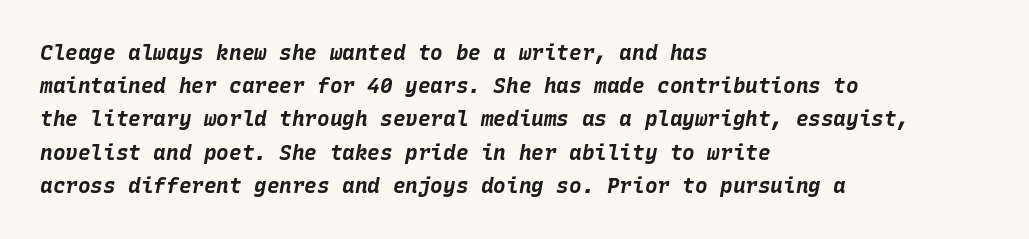
Q: Is the text bold? A: Yes.
Q: Is the text italic (slanted)? A: Yes, it leans right by about 10 degrees.
Q: Is the text underlined? A: No.
Q: How is the paragraph aligned? A: Left-aligned.
Q: Is the spacing between letters normal or unusually wide? A: Normal.
Q: Is the spacing between lines tight, normal or loose? A: Normal.
